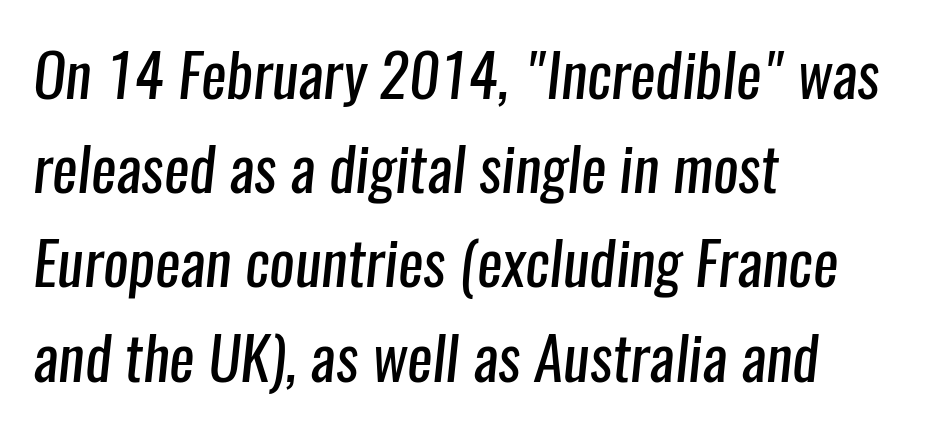
{"serif": "no", "bold": "no", "weight": "regular", "width": "condensed", "stroke_contrast": "low", "x_height": "medium", "monospaced": "no", "underline": "no", "align": "left", "line_spacing": "normal", "line_spacing_ratio": 1.57, "letter_spacing": "normal", "letter_spacing_em": 0.0, "glyph_px": 60}
